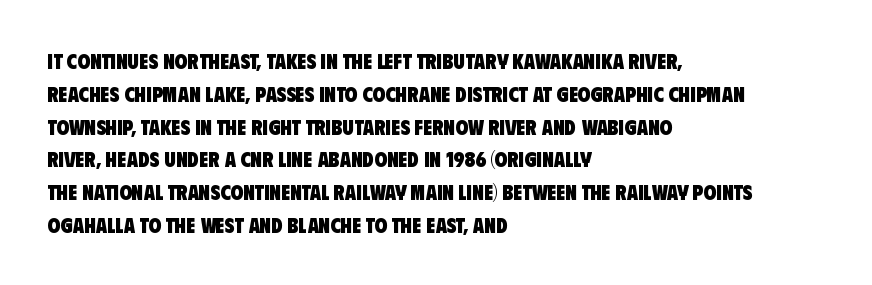
The baseline area is clear. Does extra space separate the letters? No, they use regular spacing. Evenly set lines give the paragraph a standard silhouette. These words are printed bold, with thick strokes throughout. Is the block centered? No — it sits flush against the left margin.
